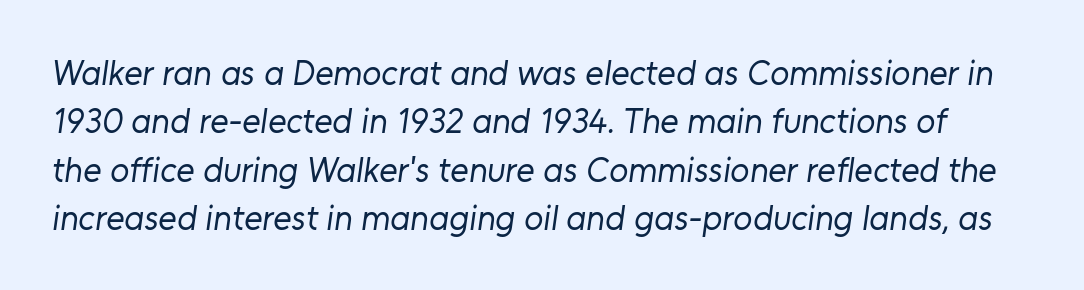
Q: Is the text bold? A: No.
Q: Is the typeface a serif or a sans-serif typeface? A: Sans-serif.
Q: Is the text underlined? A: No.
Q: Is the spacing between letters normal or unusually wide? A: Normal.
Q: Is the spacing between lines tight, normal or loose? A: Normal.
Q: Width (condensed, normal, or wide)? A: Normal.
Q: Stroke contrast? A: Low.
Q: x-height? A: Medium.
Q: Monospaced? A: No.
